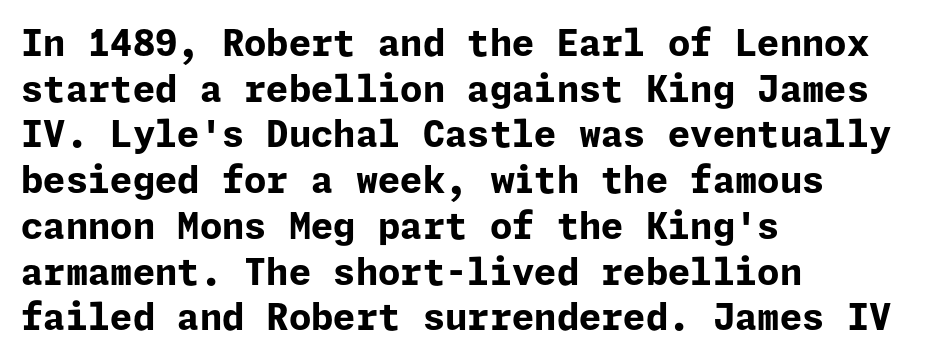
The image shows 36 px bold sans-serif type, upright; set left-aligned, normal line spacing (1.27x), normal letter spacing, not underlined; low stroke contrast and a medium x-height.
